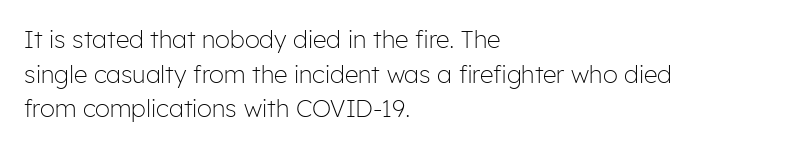
Regarding leading, the lines here are spaced in the standard way. The letters look calm and open, with moderate or lighter stems. Layout note: lines flush left. The rendering keeps characters at their native spacing. The lettering stays uniformly vertical, giving the passage a roman look. Underline: absent.
